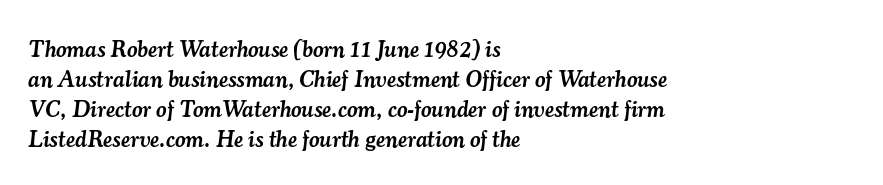
{"italic": "yes", "lean": "right", "slant_degrees": 7, "bold": "semi", "underline": "no", "align": "left", "line_spacing": "normal", "line_spacing_ratio": 1.3, "letter_spacing": "normal", "letter_spacing_em": 0.0, "glyph_px": 23}
